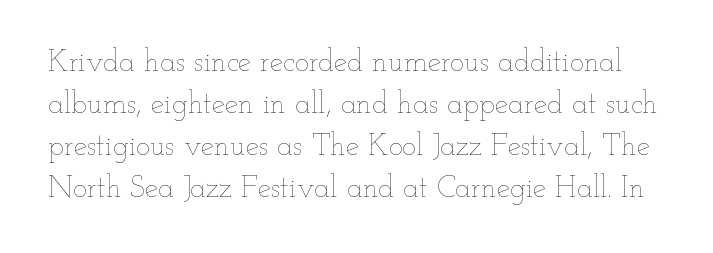
The image shows 30 px thin, wide type, upright; set normal line spacing (1.4x), normal letter spacing, not underlined; low stroke contrast and a small x-height.
